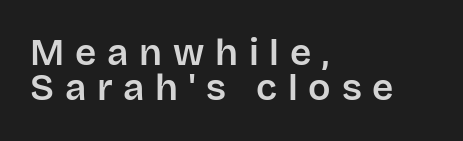
Q: Is the text italic (slanted)? A: No, it is upright.
Q: Is the typeface a serif or a sans-serif typeface? A: Sans-serif.
Q: Is the text underlined? A: No.
Q: How is the paragraph aligned? A: Left-aligned.
Q: Is the spacing between letters normal or unusually wide? A: Unusually wide.
Q: Is the spacing between lines tight, normal or loose? A: Tight.
Q: Width (condensed, normal, or wide)? A: Normal.
Q: Stroke contrast? A: Low.
Q: x-height? A: Large.
Q: Monospaced? A: No.
